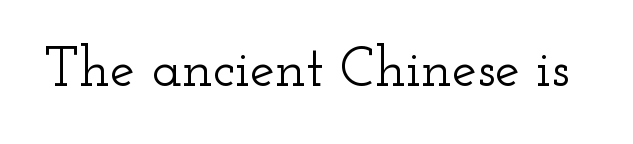
The string is rendered with underlining switched off. Think of a printed novel: that variable character pitch is what you see here. This rendering leaves character spacing at its baseline value. Vertical strokes here are truly vertical. Are there feet on the stems? There are — it's a serif.
